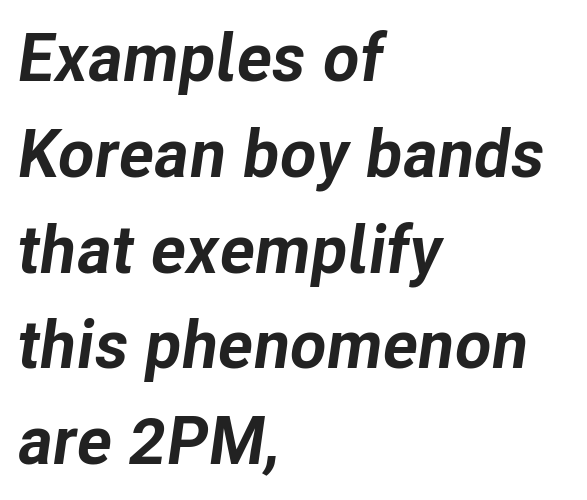
Q: Is the text bold? A: Yes.
Q: Is the text italic (slanted)? A: Yes, it leans right by about 8 degrees.
Q: Is the text underlined? A: No.
Q: How is the paragraph aligned? A: Left-aligned.
Q: Is the spacing between letters normal or unusually wide? A: Normal.
Q: Is the spacing between lines tight, normal or loose? A: Normal.
Q: Width (condensed, normal, or wide)? A: Normal.
Q: Stroke contrast? A: Low.
Q: x-height? A: Medium.
Q: Monospaced? A: No.
